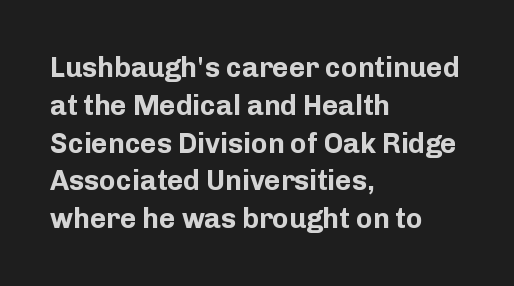
The image shows 28 px bold sans-serif type, upright; set left-aligned, normal line spacing (1.35x), normal letter spacing, not underlined; low stroke contrast and a medium x-height.
